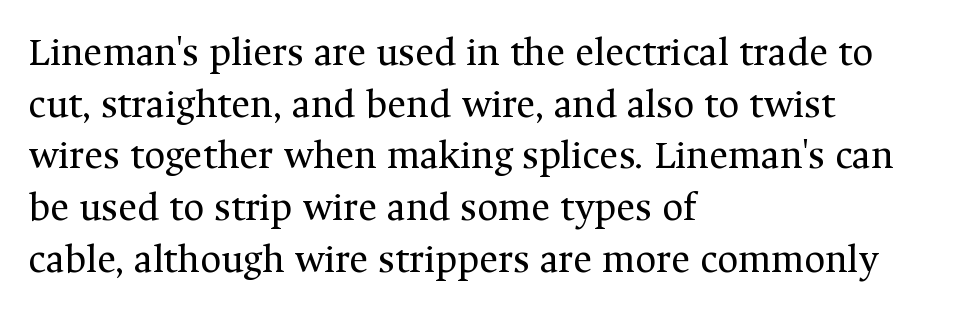
Q: Is the text bold? A: No.
Q: Is the text italic (slanted)? A: No, it is upright.
Q: Is the typeface a serif or a sans-serif typeface? A: Serif.
Q: Is the text underlined? A: No.
Q: How is the paragraph aligned? A: Left-aligned.
Q: Is the spacing between letters normal or unusually wide? A: Normal.
Q: Is the spacing between lines tight, normal or loose? A: Normal.
Q: Width (condensed, normal, or wide)? A: Normal.
Q: Stroke contrast? A: Medium.
Q: x-height? A: Medium.
Q: Monospaced? A: No.
